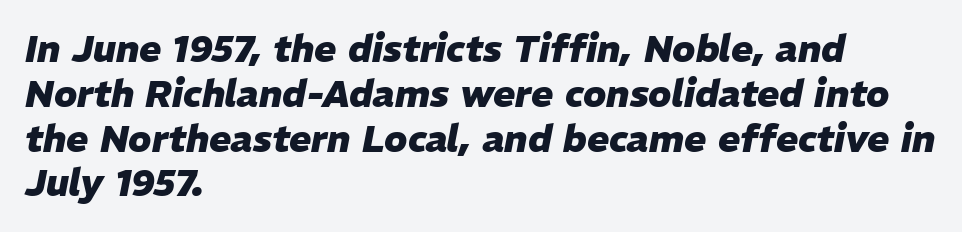
The lines are quadded left. How are the letters spaced? Ordinarily, with no added tracking. Plenty of ink on the page — the face is bold. If you drew a line through each stem, it would be angled. Varying glyph widths throughout — classic text-font behaviour. A clean baseline with only descenders dipping below it.
